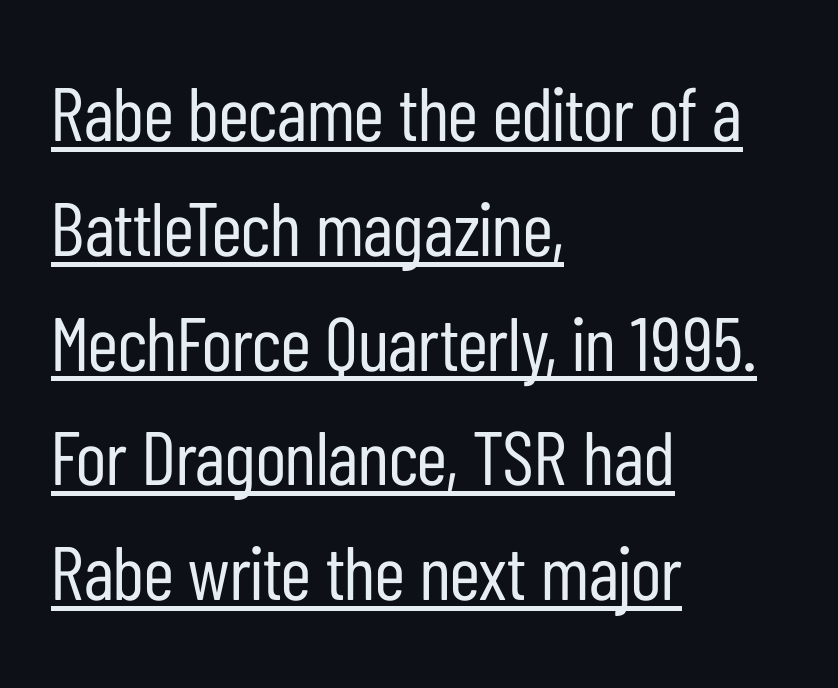
The letters stand straight up with perfectly vertical stems. Spacing verdict: proportional, widths tailored to each character. How would I describe the line gaps? Plain and ordinary. Horizontally, the lines are justified to the leading edge only. A rule runs beneath these lines of type.
